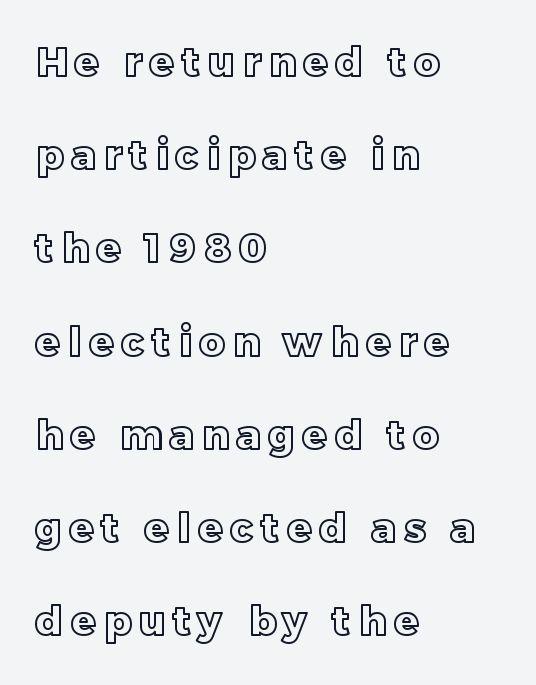
The image shows 40 px text type, upright; set left-aligned, loose line spacing (2.33x), unusually wide letter spacing (+0.2 em), not underlined; a large x-height.
